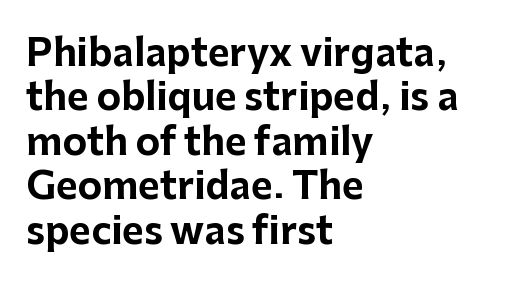
Do the characters align in a grid? No, the font is proportional. Casual observation: everything's shoved over to the left. Tracking here is standard; glyphs follow each other at the usual distance. What weight is shown? A full bold with thick strokes. Words float on clear page, feet unadorned. Italic? Not at all — the glyphs are vertical.
